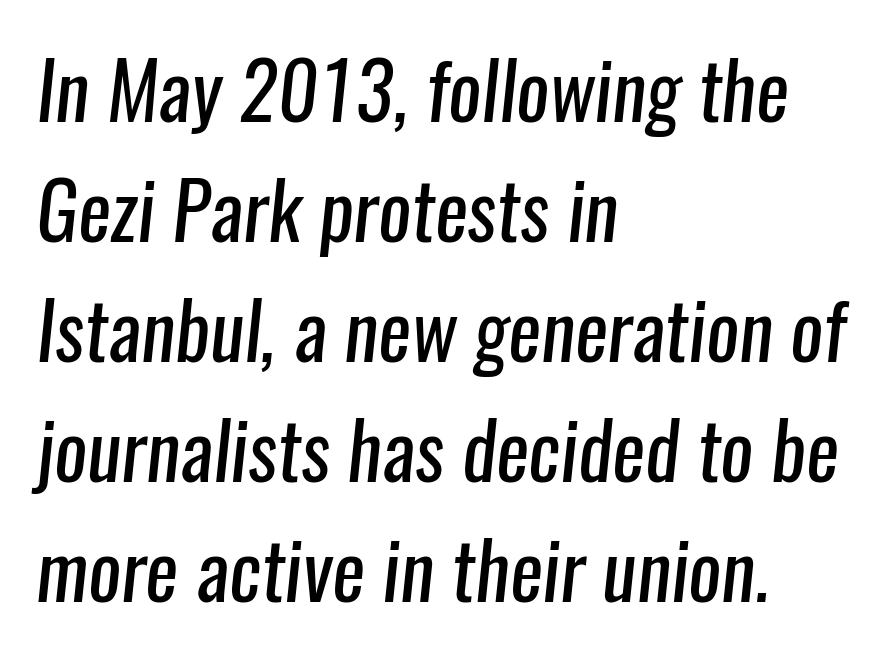
The image shows 78 px regular-weight, condensed sans-serif type; set left-aligned, normal line spacing (1.54x), normal letter spacing, not underlined; low stroke contrast and a medium x-height.
